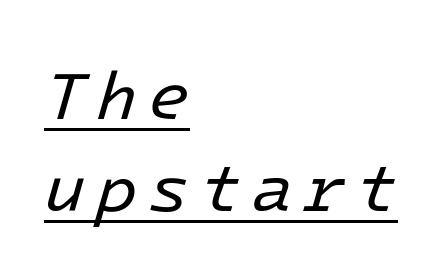
{"italic": "yes", "lean": "right", "slant_degrees": 16, "bold": "no", "weight": "regular", "width": "normal", "stroke_contrast": "low", "x_height": "medium", "underline": "yes", "align": "left", "line_spacing": "normal", "line_spacing_ratio": 1.36, "glyph_px": 68}
